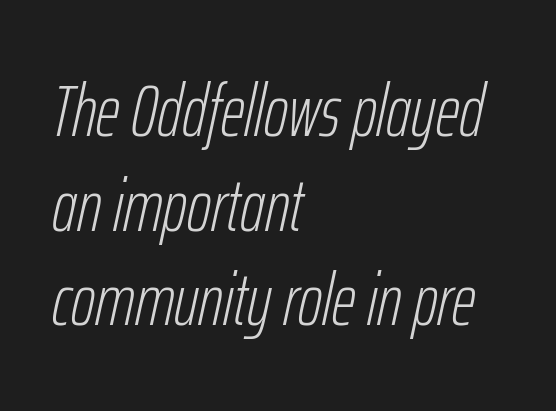
Q: Is the text bold? A: No.
Q: Is the text italic (slanted)? A: Yes, it leans right by about 12 degrees.
Q: Is the text underlined? A: No.
Q: How is the paragraph aligned? A: Left-aligned.
Q: Is the spacing between letters normal or unusually wide? A: Normal.
Q: Is the spacing between lines tight, normal or loose? A: Normal.
Q: Width (condensed, normal, or wide)? A: Condensed.
Q: Stroke contrast? A: Low.
Q: x-height? A: Medium.
Q: Monospaced? A: No.
